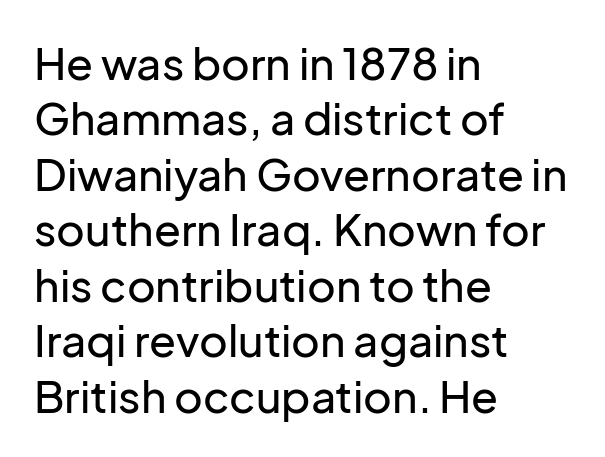
The image shows 44 px sans-serif type, upright; set left-aligned, normal line spacing (1.26x), normal letter spacing, not underlined; low stroke contrast and a medium x-height.
